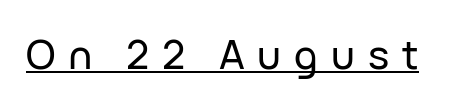
Q: Is the text italic (slanted)? A: No, it is upright.
Q: Is the typeface a serif or a sans-serif typeface? A: Sans-serif.
Q: Is the text underlined? A: Yes.
Q: Is the spacing between letters normal or unusually wide? A: Unusually wide.
Q: Width (condensed, normal, or wide)? A: Normal.
Q: Stroke contrast? A: Low.
Q: x-height? A: Medium.
Q: Monospaced? A: No.
